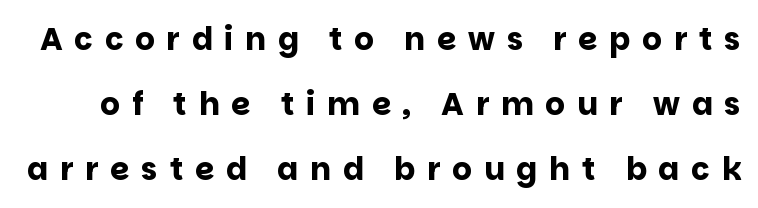
The image shows 31 px bold sans-serif type, upright; set loose line spacing (2.09x), unusually wide letter spacing (+0.38 em), not underlined; low stroke contrast and a large x-height.
